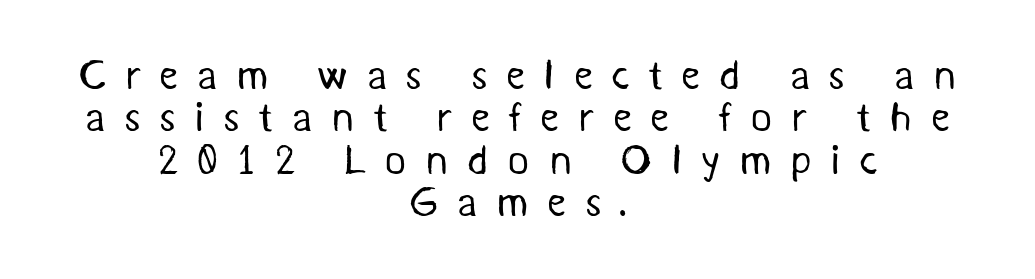
The typeface has the unassuming heft of standard copy or less. This rendering employs a face without finishing strokes, i.e., a sans-serif. Check under the words: just untouched page. Reading down the block, each line starts at a different indent, mirrored at its end. The space between consecutive lines is stingy.
